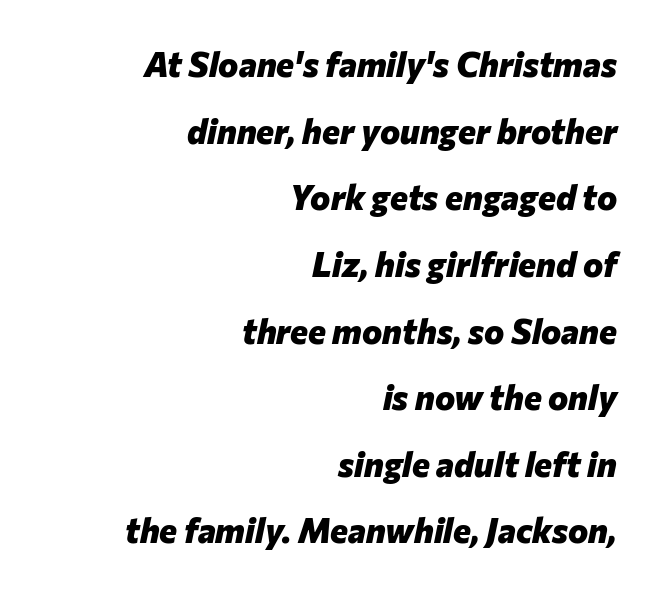
{"italic": "yes", "lean": "right", "slant_degrees": 12, "bold": "yes", "weight": "heavy", "width": "normal", "stroke_contrast": "low", "x_height": "medium", "monospaced": "no", "underline": "no", "align": "right", "line_spacing": "loose", "line_spacing_ratio": 1.96, "letter_spacing": "normal", "letter_spacing_em": 0.0, "glyph_px": 34}
